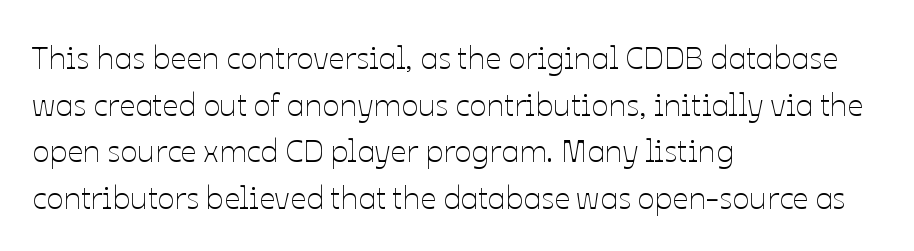
{"italic": "no", "bold": "no", "weight": "thin", "width": "normal", "stroke_contrast": "low", "x_height": "medium", "monospaced": "no", "underline": "no", "align": "left", "line_spacing": "normal", "line_spacing_ratio": 1.46, "letter_spacing": "normal", "letter_spacing_em": 0.0, "glyph_px": 32}
